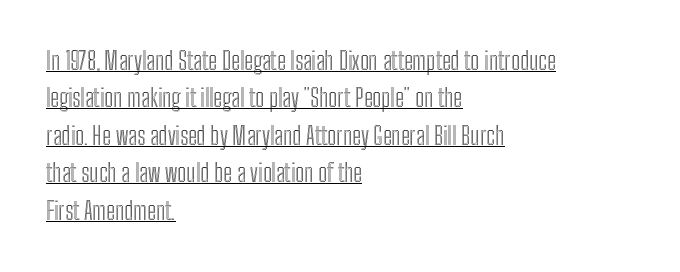
{"italic": "no", "underline": "yes", "align": "left", "line_spacing": "normal", "line_spacing_ratio": 1.56, "letter_spacing": "normal", "letter_spacing_em": 0.0, "glyph_px": 24}
